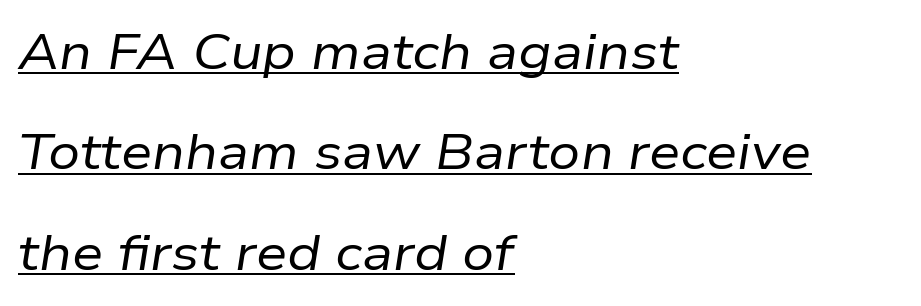
{"italic": "yes", "lean": "right", "slant_degrees": 9, "bold": "no", "weight": "regular", "width": "normal", "stroke_contrast": "low", "x_height": "medium", "monospaced": "no", "underline": "yes", "align": "left", "line_spacing": "loose", "line_spacing_ratio": 2.01, "letter_spacing": "normal", "letter_spacing_em": 0.0, "glyph_px": 50}
